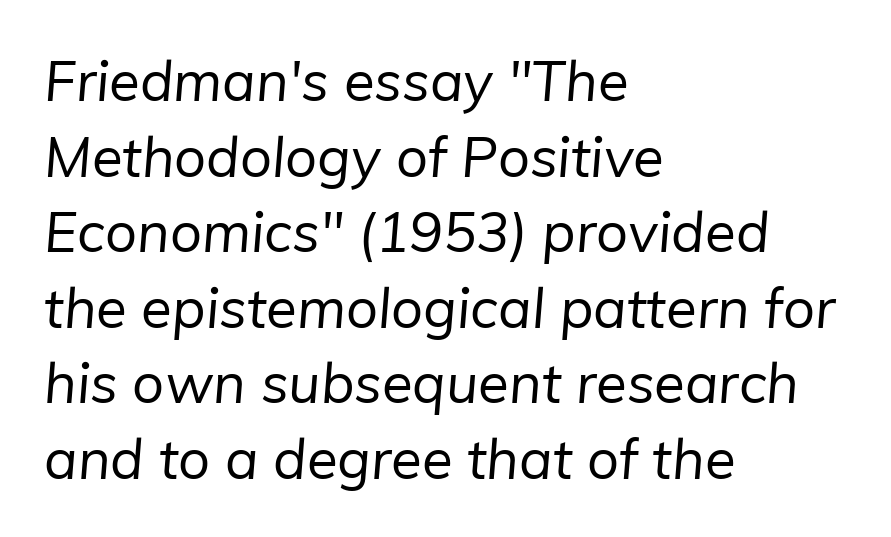
Q: Is the text bold? A: No.
Q: Is the typeface a serif or a sans-serif typeface? A: Sans-serif.
Q: Is the text underlined? A: No.
Q: How is the paragraph aligned? A: Left-aligned.
Q: Is the spacing between letters normal or unusually wide? A: Normal.
Q: Is the spacing between lines tight, normal or loose? A: Normal.
Q: Width (condensed, normal, or wide)? A: Normal.
Q: Stroke contrast? A: Low.
Q: x-height? A: Medium.
Q: Monospaced? A: No.
